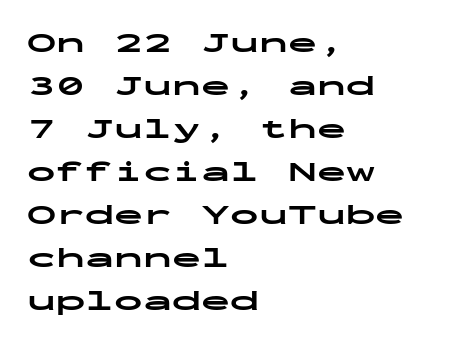
These lines are set flush left with a ragged right edge. Unlike italic type, these characters show no tilt at all. This sample uses a sans-serif face. The face used here is rendered with its standard letterfit. The specimen omits any rule beneath the text block's lines.
